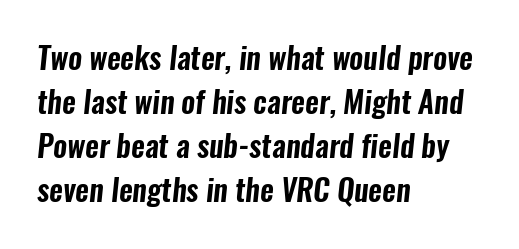
The image shows 30 px condensed sans-serif type; set left-aligned, normal line spacing (1.47x), normal letter spacing, not underlined; low stroke contrast and a medium x-height.
